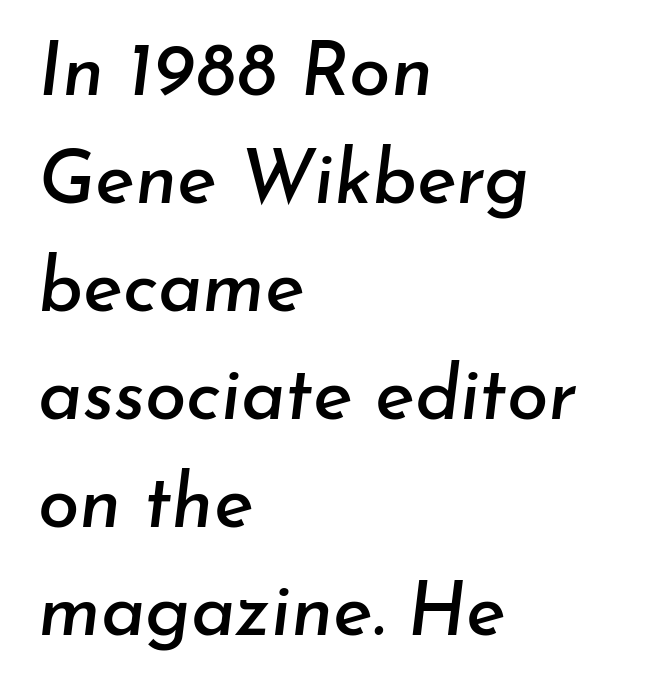
Vertically, the passage feels balanced, rows spaced as you'd expect. This sample uses plain, unmodified letter spacing. A bare baseline throughout the passage. In CSS terms this would be text-align: left.
